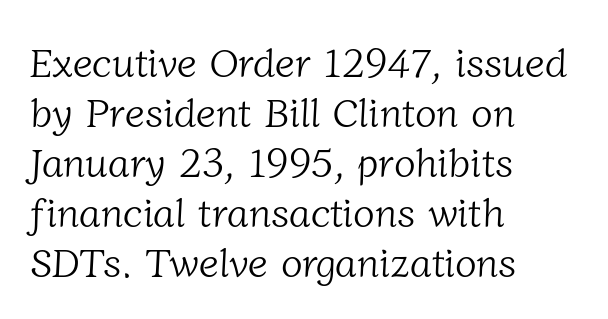
The image shows 40 px light serif type; set left-aligned, normal line spacing (1.25x), normal letter spacing, not underlined; low stroke contrast and a medium x-height.
